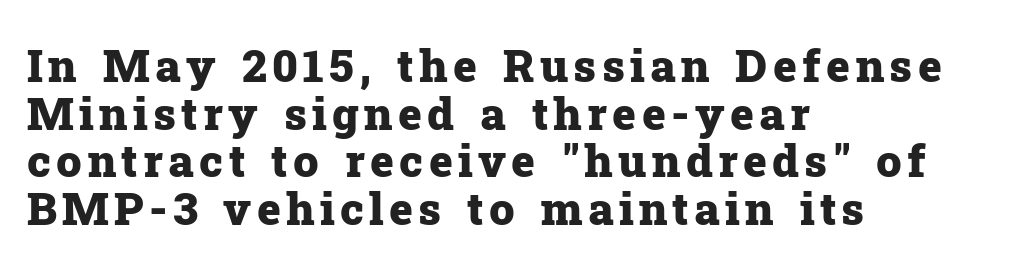
What's the leading like? Squeezed, with rows nearly overlapping. Casual observation: everything's shoved over to the left. I'd call this a serif setting — the letters wear small feet. The font's upright variant was chosen for this text. Check under the words: just untouched page. Each letter keeps its own natural width here, so spacing adapts to shape.
